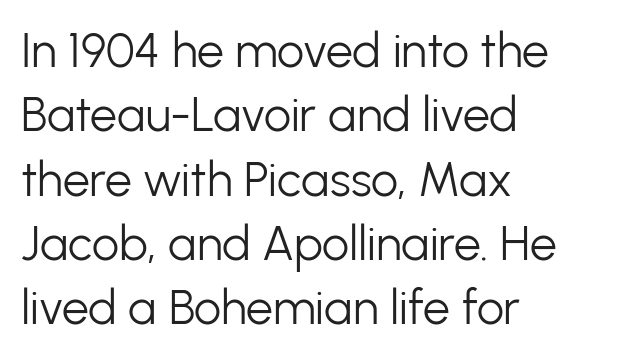
The image shows 48 px light sans-serif type, upright; set left-aligned, normal line spacing (1.34x), normal letter spacing, not underlined; low stroke contrast and a medium x-height.
